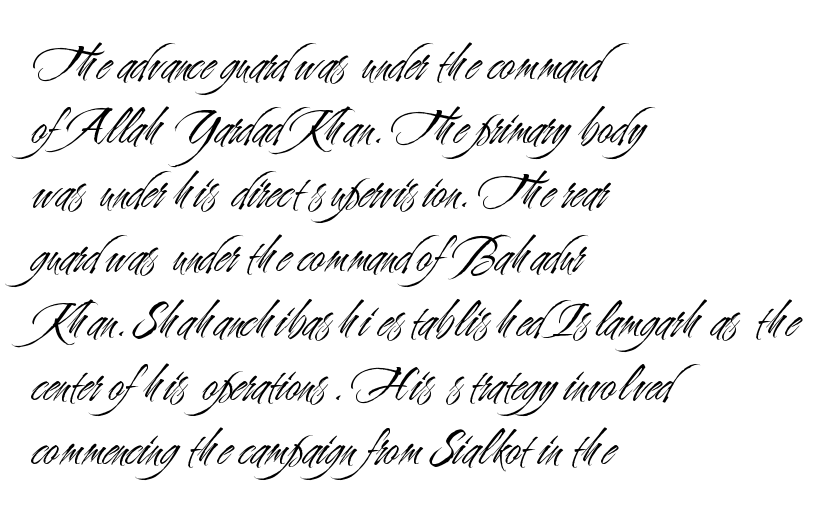
Short and long lines alike share a common starting point at left. The baseline area is clear. Classification — sans serif. Short note: letters normally spaced.
